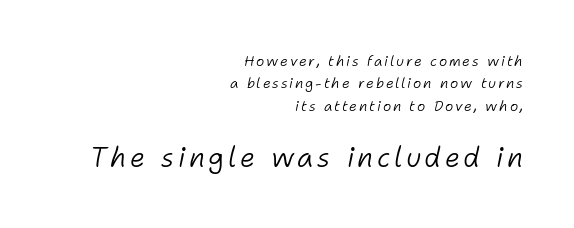
Q: Is the text bold? A: No.
Q: Is the text italic (slanted)? A: Yes, it leans right by about 11 degrees.
Q: Is the text underlined? A: No.
Q: How is the paragraph aligned? A: Right-aligned.
Q: Is the spacing between lines tight, normal or loose? A: Normal.
Q: Which block of text is set in a larger size, the first (top) or the second (bottom)? A: The second (bottom) one.
